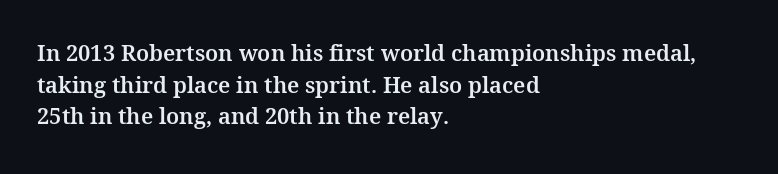
Ordinary non-slanted type is in use. Letter spacing: default. This sample is left-justified, so line endings fall wherever the words run out. Underline: absent. Successive baselines arrive at the customary interval.
